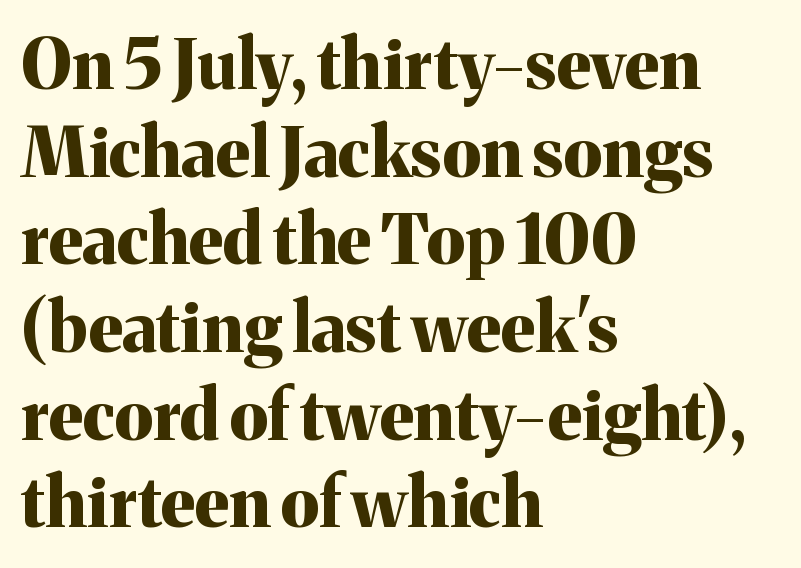
The image shows 69 px bold serif type, upright; set left-aligned, normal line spacing (1.27x), normal letter spacing, not underlined; medium stroke contrast and a medium x-height.
